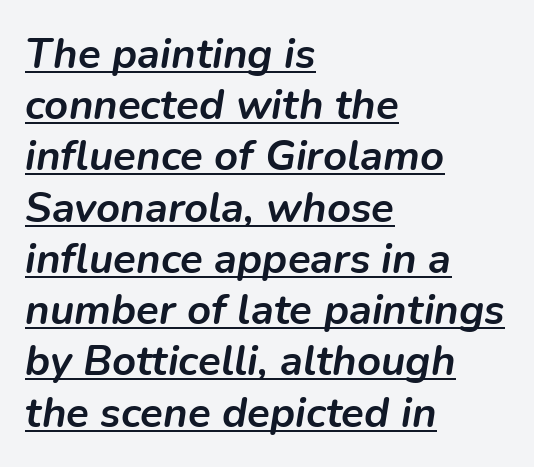
Q: Is the text bold? A: Yes.
Q: Is the text italic (slanted)? A: Yes, it leans right by about 9 degrees.
Q: Is the text underlined? A: Yes.
Q: How is the paragraph aligned? A: Left-aligned.
Q: Is the spacing between letters normal or unusually wide? A: Normal.
Q: Width (condensed, normal, or wide)? A: Normal.
Q: Stroke contrast? A: Low.
Q: x-height? A: Medium.
Q: Monospaced? A: No.
